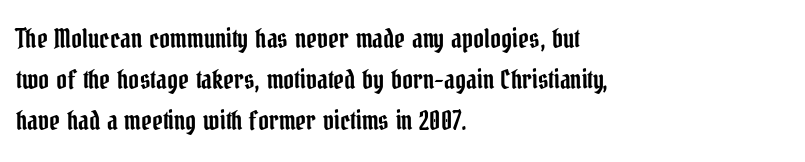
Q: Is the text italic (slanted)? A: No, it is upright.
Q: Is the text underlined? A: No.
Q: How is the paragraph aligned? A: Left-aligned.
Q: Is the spacing between letters normal or unusually wide? A: Normal.
Q: Is the spacing between lines tight, normal or loose? A: Normal.
